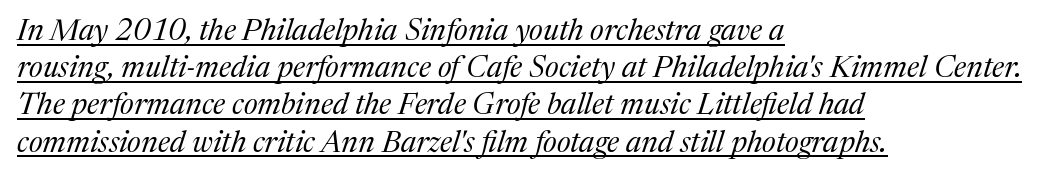
{"serif": "yes", "italic": "yes", "lean": "right", "slant_degrees": 17, "bold": "no", "weight": "regular", "width": "normal", "stroke_contrast": "medium", "x_height": "medium", "monospaced": "no", "underline": "yes", "align": "left", "line_spacing_ratio": 1.24, "letter_spacing": "normal", "letter_spacing_em": 0.0, "glyph_px": 30}
